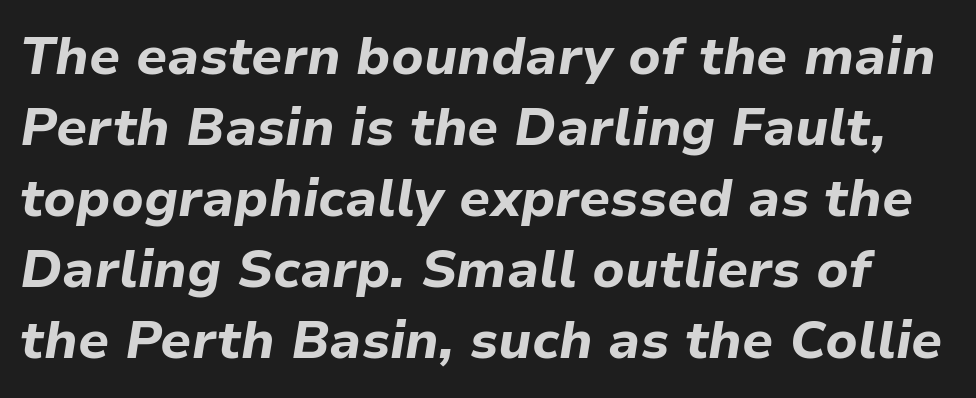
{"italic": "yes", "lean": "right", "slant_degrees": 9, "bold": "yes", "weight": "bold", "width": "normal", "stroke_contrast": "low", "x_height": "medium", "monospaced": "no", "underline": "no", "line_spacing": "normal", "line_spacing_ratio": 1.34, "letter_spacing": "normal", "letter_spacing_em": 0.0, "glyph_px": 53}
